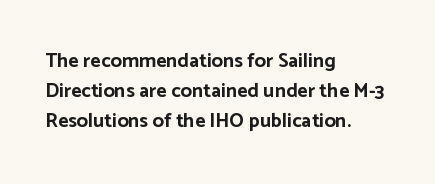
Where is the straight margin? On the left. Between one letter and the next there's only the usual sliver of space. Is there any slant? The stems are plumb. Every letter is thick-stroked: bold, no question.
